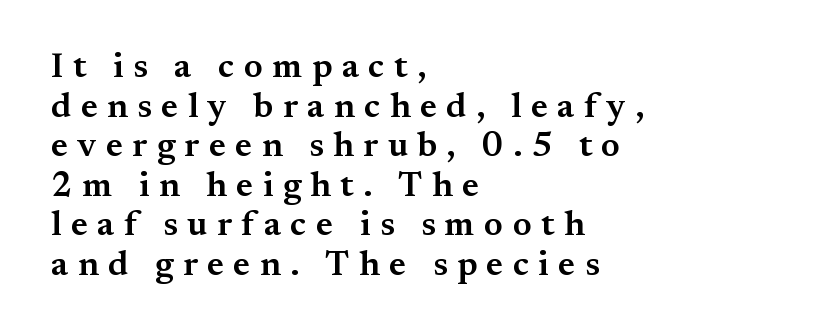
{"serif": "yes", "italic": "no", "bold": "semi", "weight": "semibold", "width": "normal", "stroke_contrast": "medium", "x_height": "small", "monospaced": "no", "underline": "no", "align": "left", "line_spacing": "tight", "line_spacing_ratio": 1.13, "letter_spacing": "wide", "letter_spacing_em": 0.27, "glyph_px": 35}
